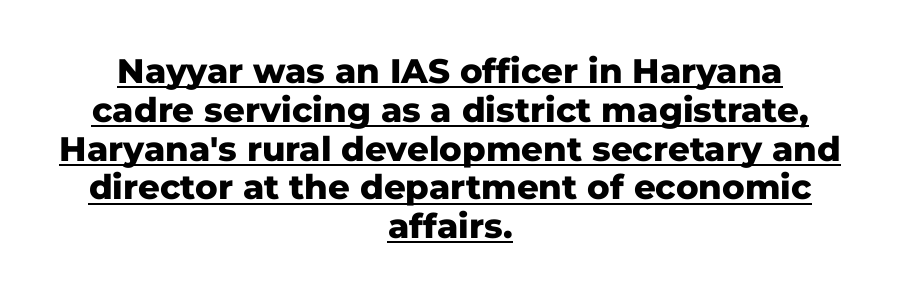
Q: Is the text bold? A: Yes.
Q: Is the text italic (slanted)? A: No, it is upright.
Q: Is the typeface a serif or a sans-serif typeface? A: Sans-serif.
Q: Is the text underlined? A: Yes.
Q: How is the paragraph aligned? A: Centered.
Q: Is the spacing between letters normal or unusually wide? A: Normal.
Q: Is the spacing between lines tight, normal or loose? A: Tight.
Q: Width (condensed, normal, or wide)? A: Normal.
Q: Stroke contrast? A: Low.
Q: x-height? A: Medium.
Q: Monospaced? A: No.
